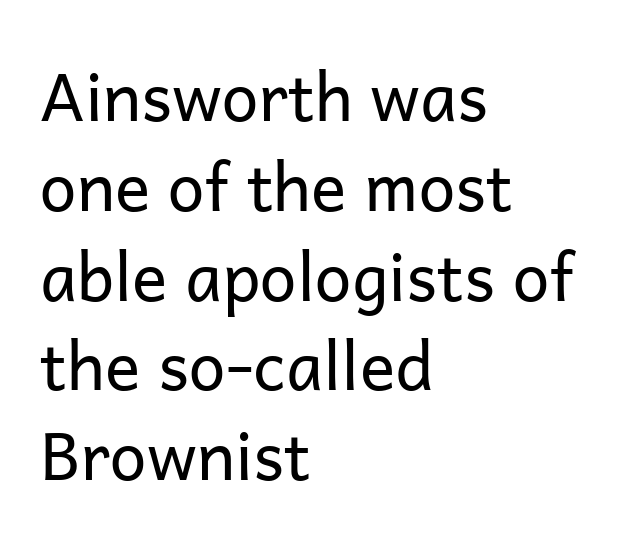
Q: Is the text bold? A: No.
Q: Is the text italic (slanted)? A: No, it is upright.
Q: Is the typeface a serif or a sans-serif typeface? A: Sans-serif.
Q: Is the text underlined? A: No.
Q: How is the paragraph aligned? A: Left-aligned.
Q: Is the spacing between letters normal or unusually wide? A: Normal.
Q: Is the spacing between lines tight, normal or loose? A: Normal.
Q: Width (condensed, normal, or wide)? A: Normal.
Q: Stroke contrast? A: Low.
Q: x-height? A: Medium.
Q: Monospaced? A: No.
